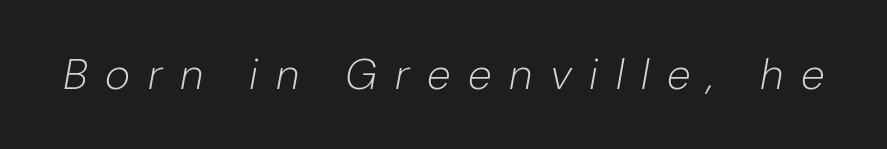
Style check: oblique. Letters have the restrained weight of plain body copy at most. Descenders hang freely into open space. Inter-character spacing is expanded well beyond the font's built-in metrics.
